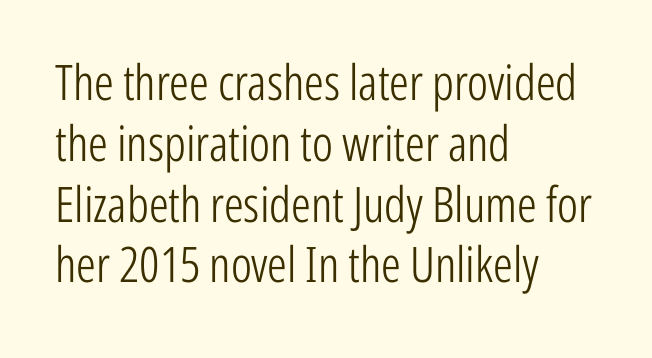
{"serif": "no", "italic": "no", "bold": "no", "weight": "light", "width": "condensed", "stroke_contrast": "low", "x_height": "medium", "monospaced": "no", "underline": "no", "align": "left", "line_spacing_ratio": 1.24, "letter_spacing": "normal", "letter_spacing_em": 0.0, "glyph_px": 49}
